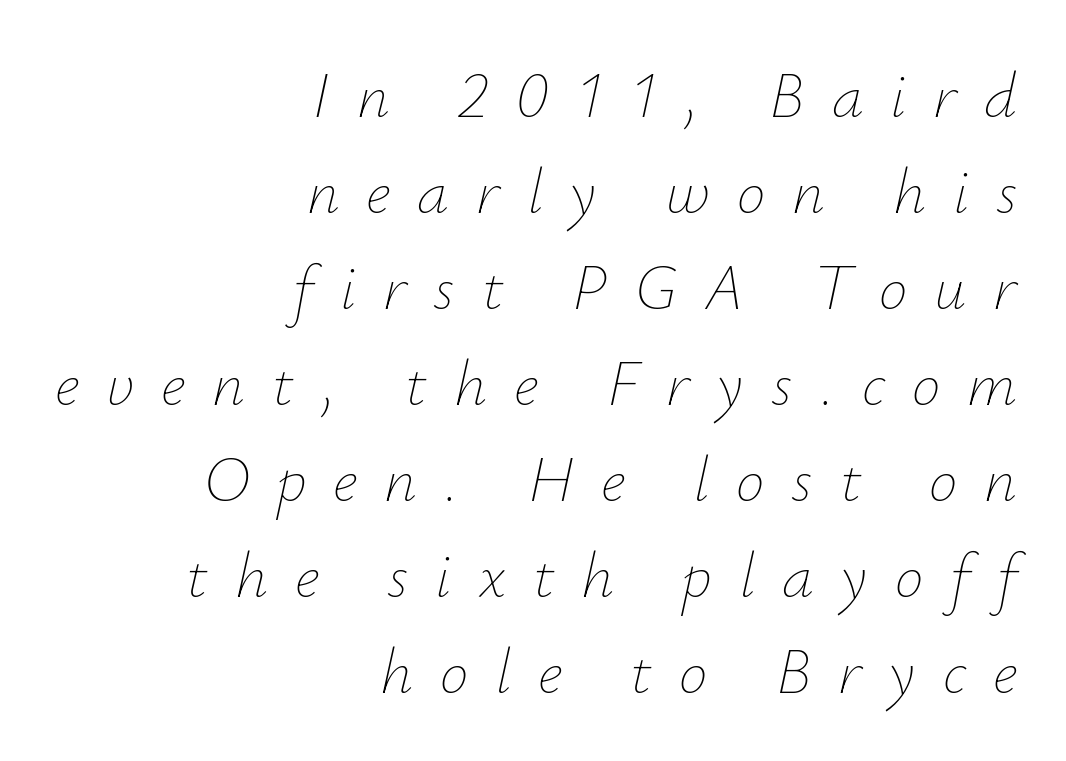
Is the letter spacing exaggerated? Yes — the characters are pushed far apart. The rendering anchors every line to the right-hand side. Whoever set this chose a conventional vertical rhythm. The axis of the letterforms is tilted away from vertical.
